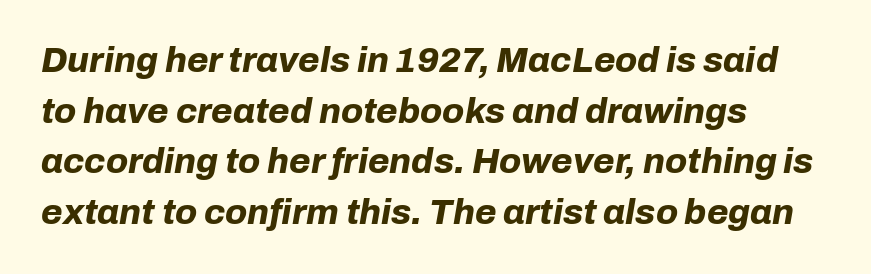
Q: Is the text bold? A: Yes.
Q: Is the text italic (slanted)? A: Yes, it leans right by about 10 degrees.
Q: Is the text underlined? A: No.
Q: How is the paragraph aligned? A: Left-aligned.
Q: Is the spacing between letters normal or unusually wide? A: Normal.
Q: Is the spacing between lines tight, normal or loose? A: Normal.
Q: Width (condensed, normal, or wide)? A: Normal.
Q: Stroke contrast? A: Low.
Q: x-height? A: Medium.
Q: Monospaced? A: No.
